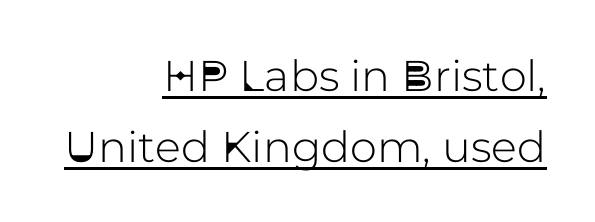
The image shows 43 px sans-serif type, upright; set right-aligned, normal line spacing (1.64x), normal letter spacing, underlined; low stroke contrast and a medium x-height.
